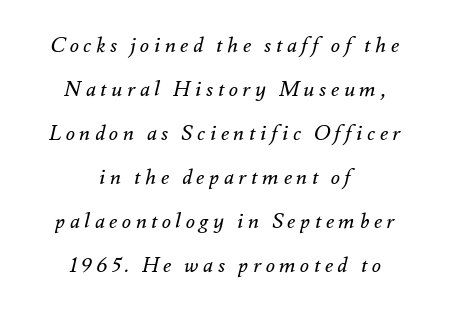
Caption: expanded tracking, letters set apart. The passage shown leans; its letterforms are oblique. Notice how the passage keeps no hard edge, just a central spine. Weight class: somewhere from thin through regular. Notice the wide empty band between every row — that's loose leading.
